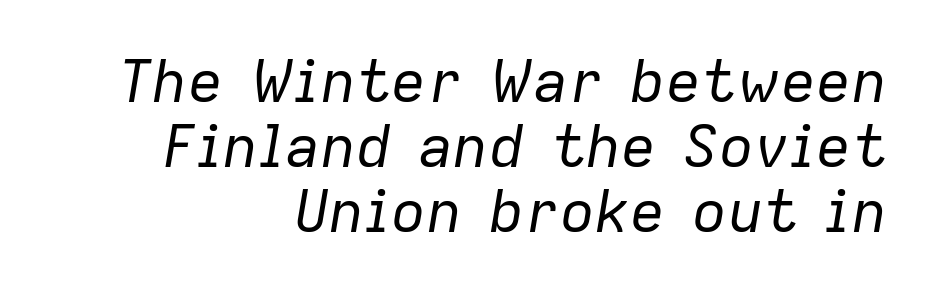
Is this a fixed-width face? No — the glyphs have proportional, varying widths. A typesetter would call this zero additional tracking. Stroke thickness stays within the range of a standard reading face or lighter. Vertical spacing — tight.
